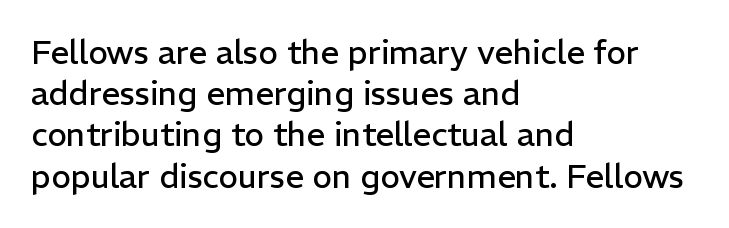
Type style note: lacks serifs. Honestly, the row spacing looks completely unremarkable. The face looks like a standard text weight, possibly lighter. The letters advance in unequal steps, a hallmark of proportional type.
